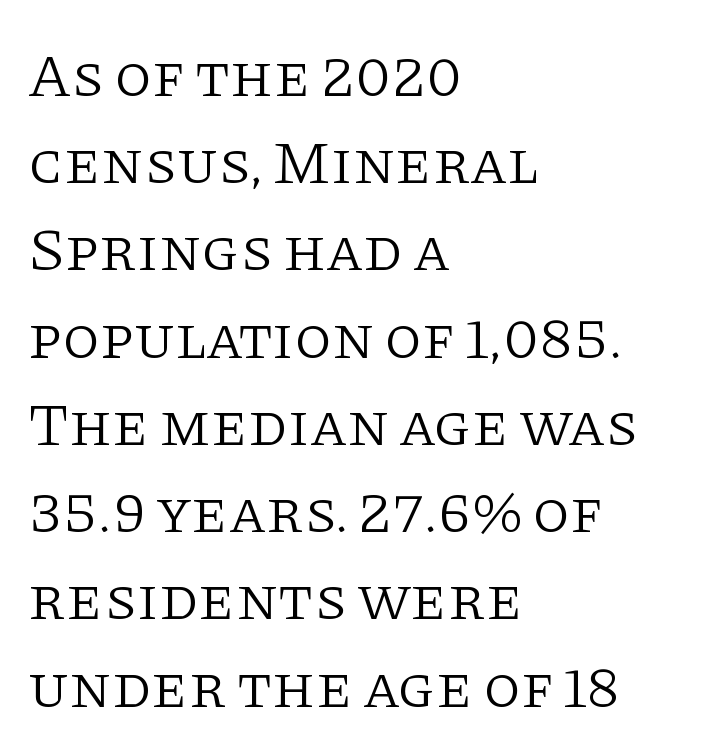
Q: Is the text bold? A: No.
Q: Is the text italic (slanted)? A: No, it is upright.
Q: Is the typeface a serif or a sans-serif typeface? A: Serif.
Q: Is the text underlined? A: No.
Q: How is the paragraph aligned? A: Left-aligned.
Q: Is the spacing between letters normal or unusually wide? A: Normal.
Q: Is the spacing between lines tight, normal or loose? A: Normal.
Q: Width (condensed, normal, or wide)? A: Normal.
Q: Stroke contrast? A: Low.
Q: x-height? A: Large.
Q: Monospaced? A: No.
